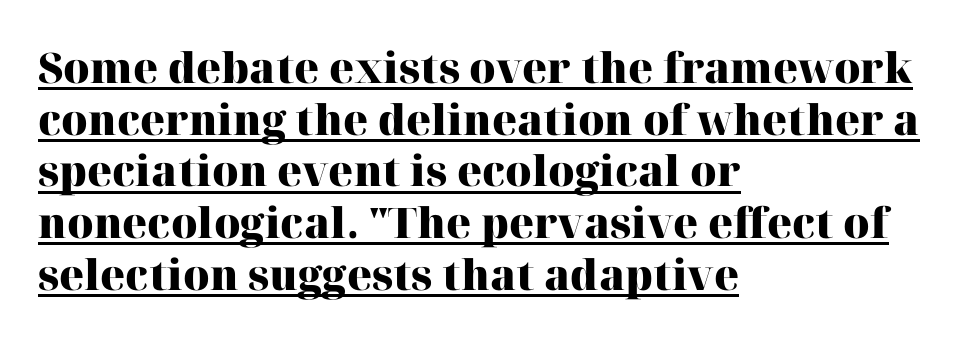
Q: Is the text bold? A: Yes.
Q: Is the text italic (slanted)? A: No, it is upright.
Q: Is the typeface a serif or a sans-serif typeface? A: Serif.
Q: Is the text underlined? A: Yes.
Q: How is the paragraph aligned? A: Left-aligned.
Q: Is the spacing between letters normal or unusually wide? A: Normal.
Q: Width (condensed, normal, or wide)? A: Normal.
Q: Stroke contrast? A: High.
Q: x-height? A: Medium.
Q: Monospaced? A: No.
